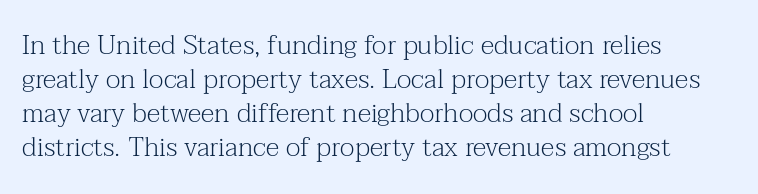
Q: Is the text bold? A: No.
Q: Is the text italic (slanted)? A: No, it is upright.
Q: Is the text underlined? A: No.
Q: How is the paragraph aligned? A: Left-aligned.
Q: Is the spacing between letters normal or unusually wide? A: Normal.
Q: Is the spacing between lines tight, normal or loose? A: Normal.
